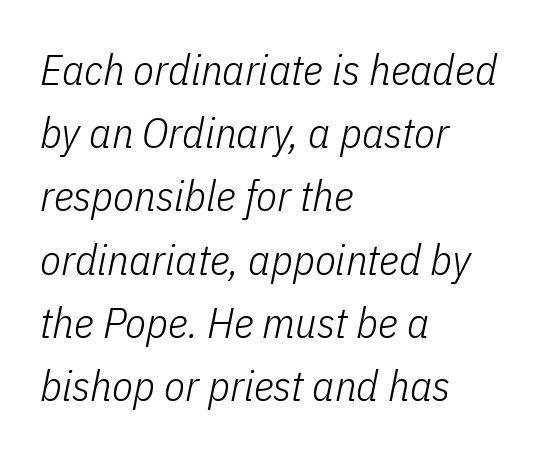
The image shows 43 px light, condensed type, italic (leaning right); set left-aligned, normal line spacing (1.47x), normal letter spacing, not underlined; low stroke contrast and a medium x-height.
